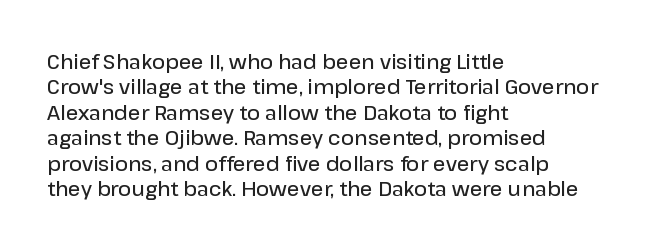
{"italic": "no", "bold": "semi", "underline": "no", "align": "left", "line_spacing": "normal", "line_spacing_ratio": 1.27, "letter_spacing": "normal", "letter_spacing_em": 0.0, "glyph_px": 20}
